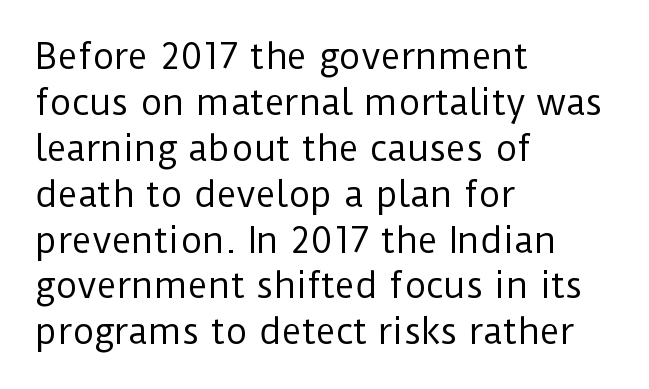
The image shows 34 px regular-weight sans-serif type, upright; set left-aligned, normal line spacing (1.35x), normal letter spacing, not underlined; low stroke contrast and a medium x-height.
